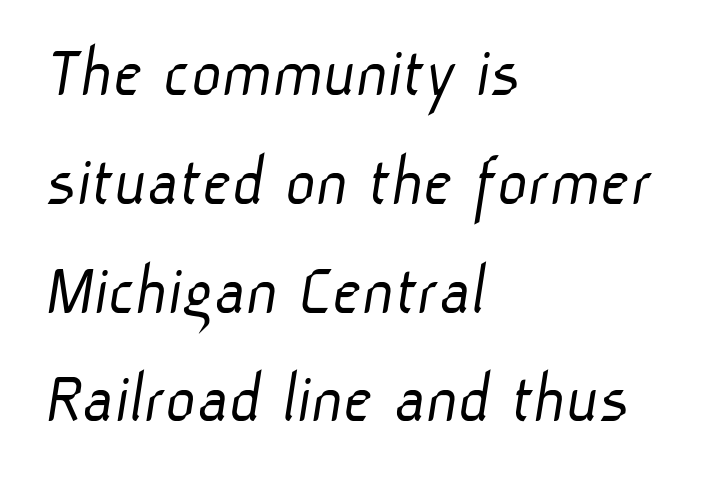
The letters sit at their default tracking, neither squeezed nor spread. Think standard paragraph weight, or any step lighter than that. Nothing sits at the stroke ends, so this counts as sans-serif. Every row of glyphs begins at an identical x-position on the left. A clean baseline with only descenders dipping below it. Spacing verdict: proportional, widths tailored to each character.
